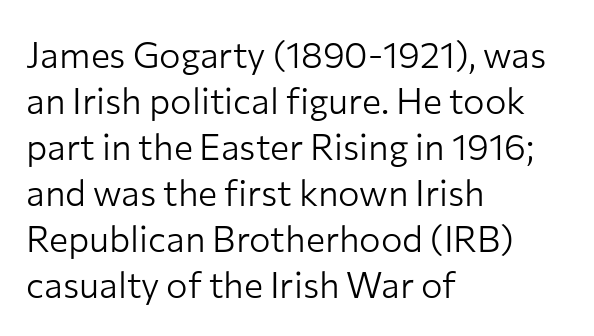
The image shows 36 px light sans-serif type, upright; set left-aligned, normal line spacing (1.28x), normal letter spacing, not underlined; low stroke contrast and a medium x-height.
